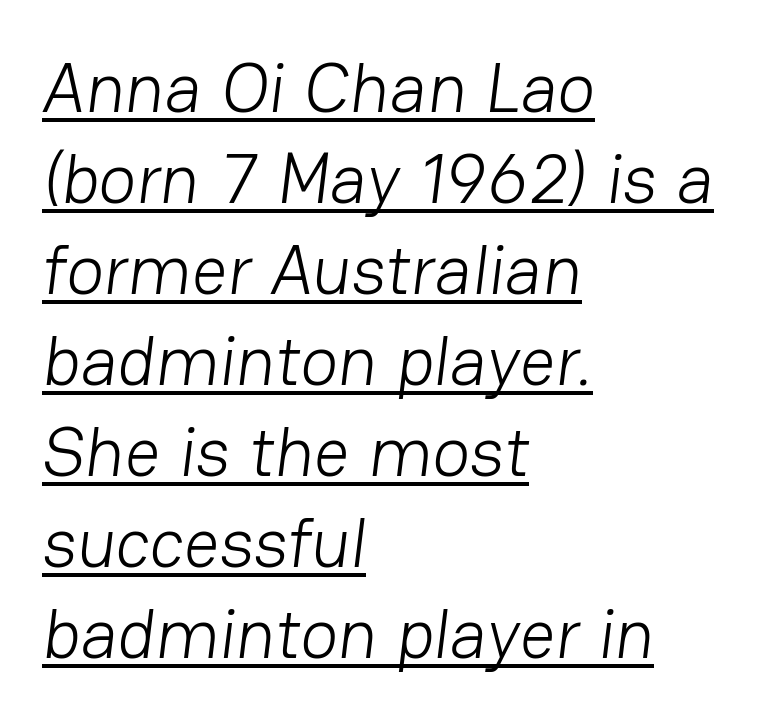
Is this a heavy cut? Hardly; it is regular or lighter. The letters sit at their default tracking, neither squeezed nor spread. The glyphs are accompanied by a horizontal stroke just below them. Regarding serifs, this sample does without them.
